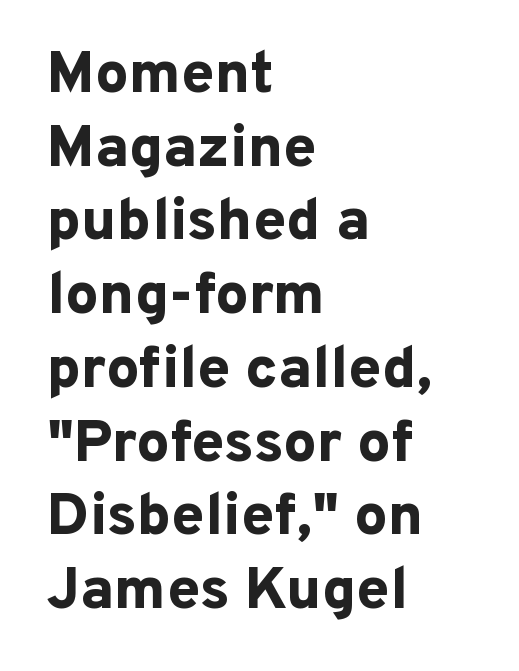
The image shows 59 px bold sans-serif type, upright; set left-aligned, normal line spacing (1.25x), normal letter spacing, not underlined; low stroke contrast and a medium x-height.
